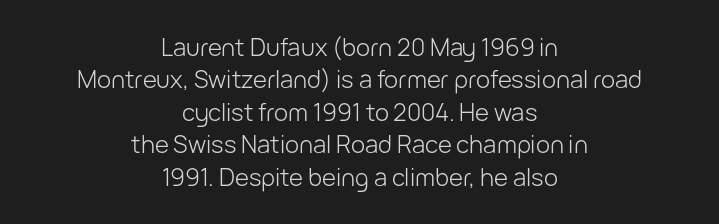
{"italic": "no", "bold": "no", "underline": "no", "align": "center", "line_spacing": "normal", "line_spacing_ratio": 1.35, "letter_spacing": "normal", "letter_spacing_em": 0.0, "glyph_px": 24}
